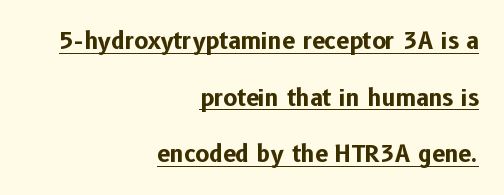
Q: Is the text bold? A: Yes.
Q: Is the text italic (slanted)? A: No, it is upright.
Q: Is the text underlined? A: Yes.
Q: How is the paragraph aligned? A: Right-aligned.
Q: Is the spacing between letters normal or unusually wide? A: Normal.
Q: Is the spacing between lines tight, normal or loose? A: Loose.
